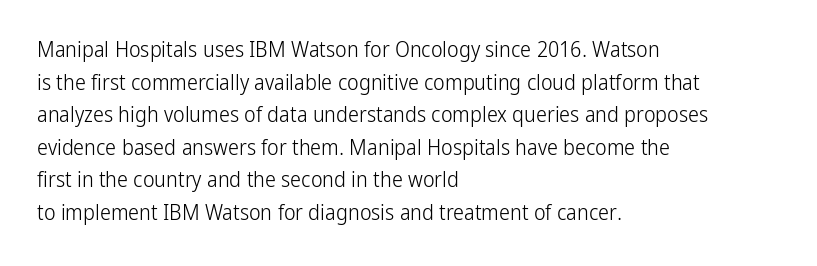
Rows of type keep a routine distance in the vertical direction. The space beneath each line is pristine and unruled. Which margin do the lines hug? The left one — the right edge is uneven. The letterforms sit shoulder to shoulder at normal distance.
